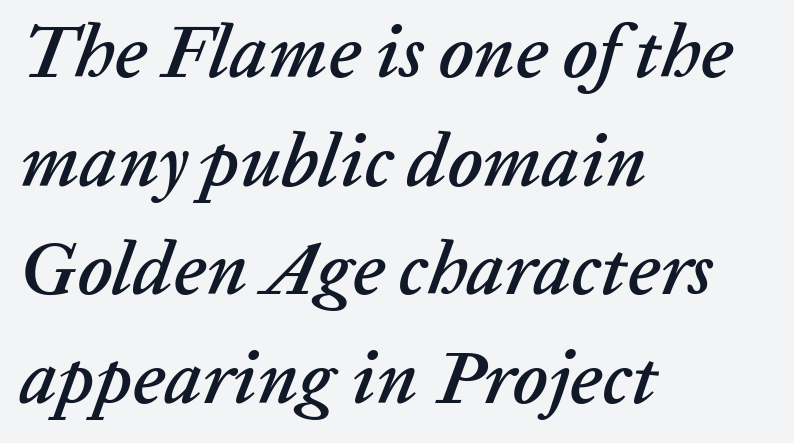
The passage shown is not underscored anywhere. The typography opts for an oblique posture over an upright one. Evenly set lines give the paragraph a standard silhouette. The passage is arranged the way most books set body copy — flush left. The letters advance in unequal steps, a hallmark of proportional type.
